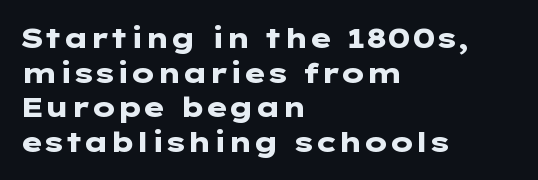
The image shows 28 px heavy, wide sans-serif type, upright; set left-aligned, line spacing 1.24x, normal letter spacing, not underlined; low stroke contrast and a medium x-height.
